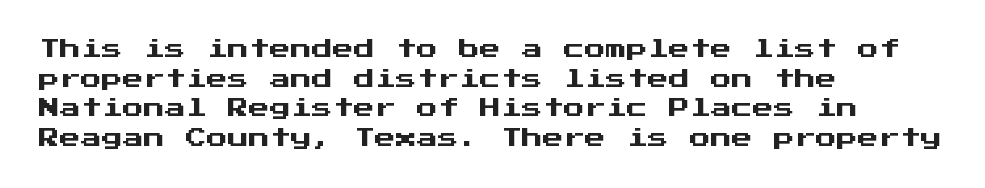
Caption: standard tracking, unaltered. Only glyphs here, with clear space below each row. The line-height multiplier appears to be the usual default. The typography opts for an upright posture over an oblique one. A student would call this left alignment; a typographer would say flush left, rag right.
